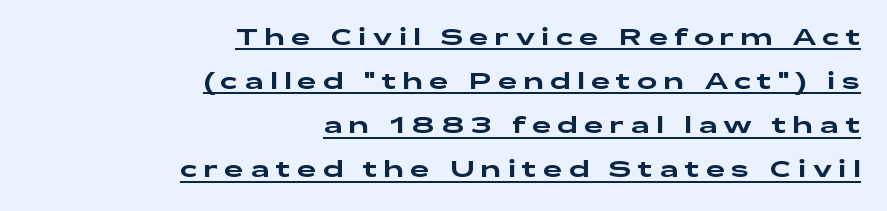
Q: Is the text italic (slanted)? A: No, it is upright.
Q: Is the text underlined? A: Yes.
Q: How is the paragraph aligned? A: Right-aligned.
Q: Is the spacing between letters normal or unusually wide? A: Unusually wide.
